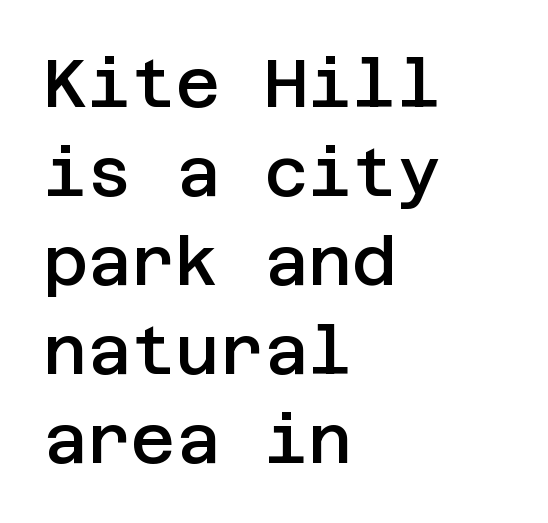
Q: Is the text bold? A: Semi-bold.
Q: Is the text italic (slanted)? A: No, it is upright.
Q: Is the typeface a serif or a sans-serif typeface? A: Sans-serif.
Q: Is the text underlined? A: No.
Q: How is the paragraph aligned? A: Left-aligned.
Q: Is the spacing between letters normal or unusually wide? A: Normal.
Q: Is the spacing between lines tight, normal or loose? A: Normal.
Q: Width (condensed, normal, or wide)? A: Normal.
Q: Stroke contrast? A: Low.
Q: x-height? A: Large.
